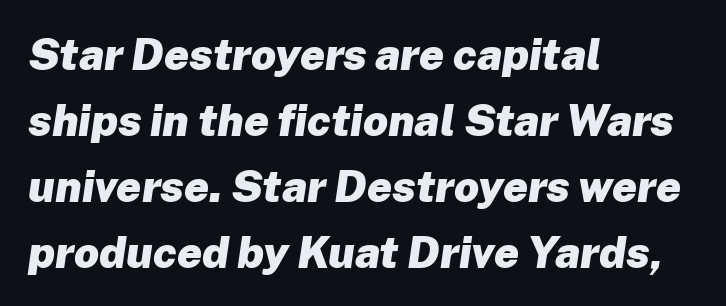
The image shows 44 px heavy type, italic (leaning right); set left-aligned, normal line spacing (1.5x), normal letter spacing, not underlined; low stroke contrast and a medium x-height.
